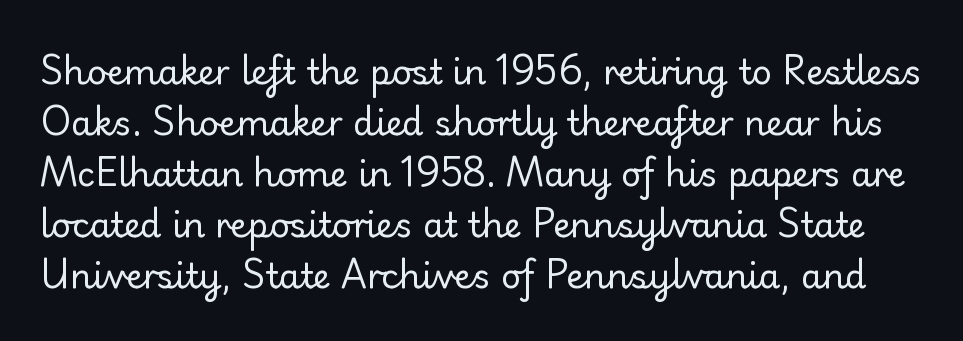
It's the straight-up-and-down kind of type. The type family on display is of the sans-serif kind. This rendering features lettering with no underline. Looks like regular typesetting: each glyph gets only the width it needs. The leading is moderate, giving the passage an even texture. Spacing between characters is what you'd get straight out of the box.
